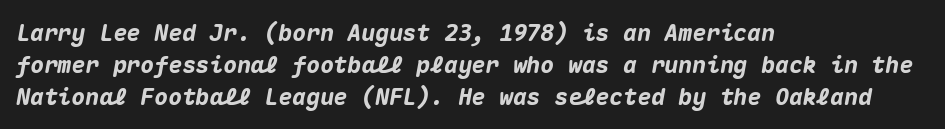
The image shows 23 px bold type, italic (leaning right); set left-aligned, normal line spacing (1.39x), normal letter spacing, not underlined.
